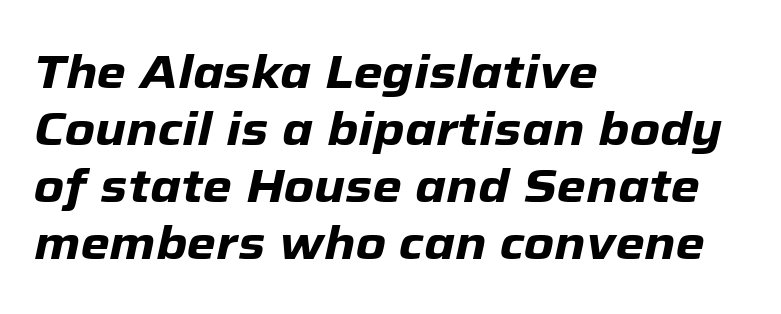
{"italic": "yes", "lean": "right", "slant_degrees": 12, "bold": "yes", "weight": "heavy", "width": "normal", "stroke_contrast": "low", "x_height": "medium", "monospaced": "no", "underline": "no", "align": "left", "line_spacing_ratio": 1.21, "letter_spacing": "normal", "letter_spacing_em": 0.0, "glyph_px": 47}
